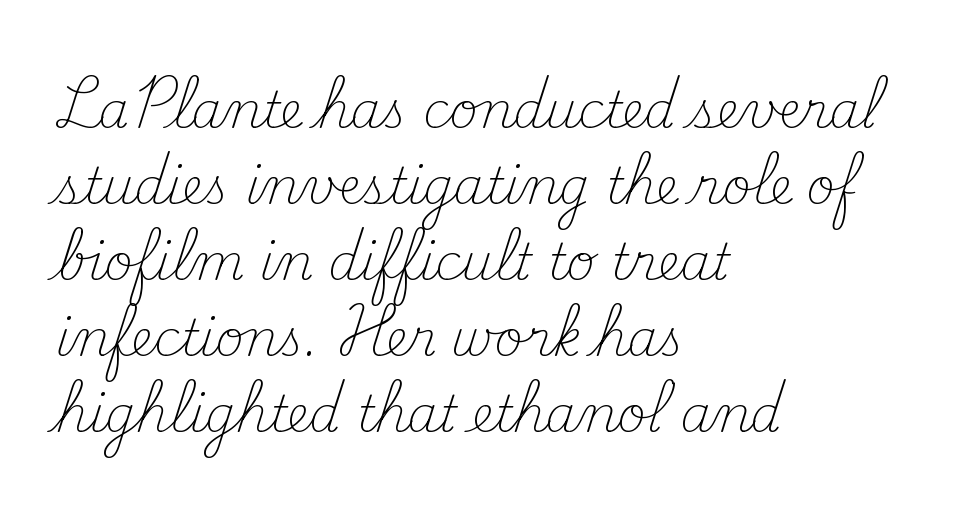
Tracking here is standard; glyphs follow each other at the usual distance. This rendering uses left alignment, leaving the right contour irregular. This sample has the flowing, uneven cadence of proportional lettering. Unbolded letterforms with no extra heft. Observe the serifs anchoring each vertical stroke in this sample.
